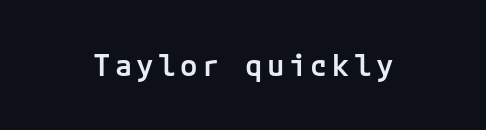
The image shows 29 px semibold sans-serif type, upright; set not underlined; low stroke contrast and a medium x-height.
